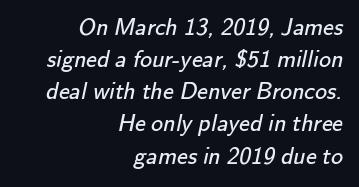
{"bold": "no", "underline": "no", "align": "right", "line_spacing": "normal", "line_spacing_ratio": 1.34, "letter_spacing": "normal", "letter_spacing_em": 0.0, "glyph_px": 24}
